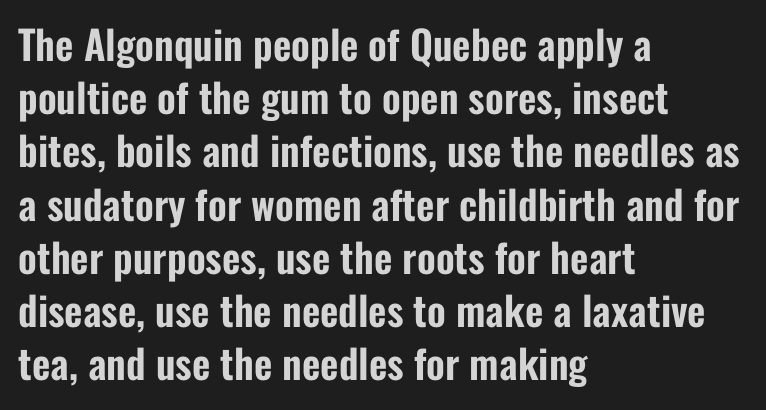
Q: Is the text italic (slanted)? A: No, it is upright.
Q: Is the typeface a serif or a sans-serif typeface? A: Sans-serif.
Q: Is the text underlined? A: No.
Q: How is the paragraph aligned? A: Left-aligned.
Q: Is the spacing between letters normal or unusually wide? A: Normal.
Q: Is the spacing between lines tight, normal or loose? A: Normal.
Q: Width (condensed, normal, or wide)? A: Condensed.
Q: Stroke contrast? A: Low.
Q: x-height? A: Medium.
Q: Monospaced? A: No.
